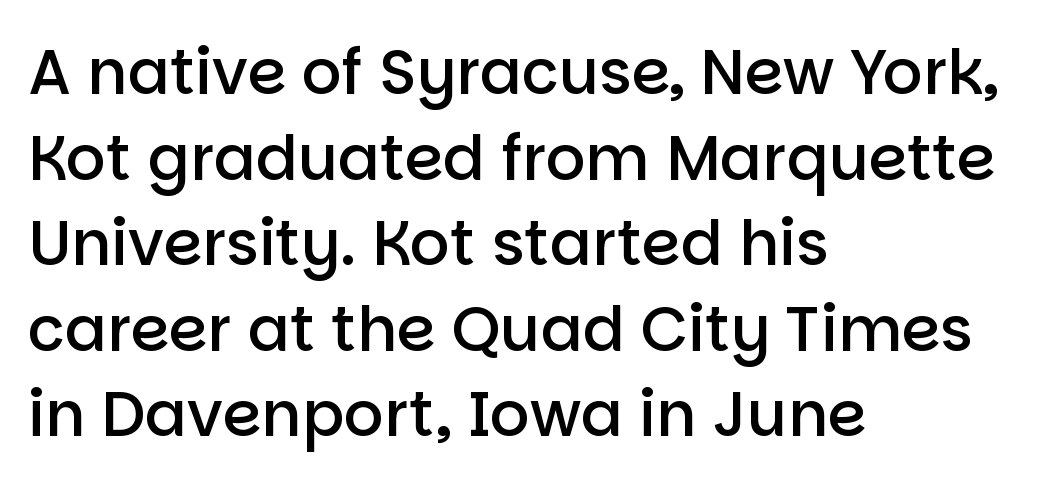
Note the varied advance widths — an 'i' is clearly narrower than an 'm'. Caption: semibold face, moderately heavy strokes. These lines stack with their left ends in a neat column. What stands out about the letter spacing? Nothing — it is the standard amount.
